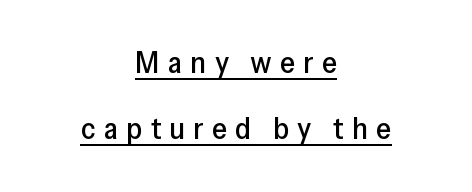
{"serif": "no", "italic": "no", "width": "normal", "stroke_contrast": "low", "x_height": "medium", "monospaced": "no", "underline": "yes", "align": "center", "line_spacing": "loose", "line_spacing_ratio": 2.13, "letter_spacing": "wide", "letter_spacing_em": 0.26, "glyph_px": 31}
